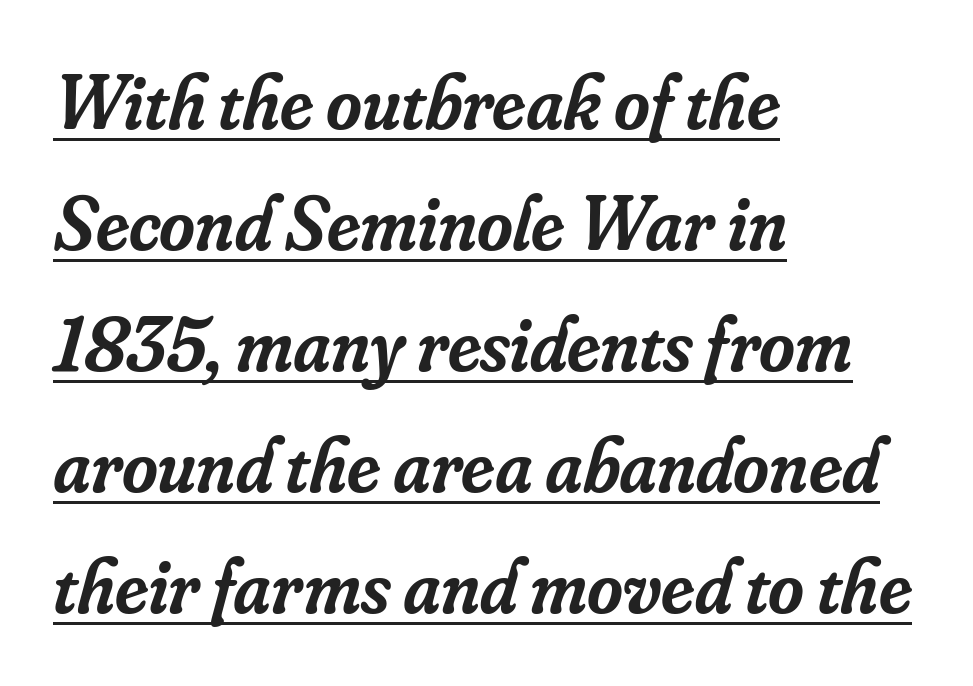
{"serif": "yes", "italic": "yes", "lean": "right", "slant_degrees": 16, "bold": "semi", "weight": "semibold", "width": "normal", "stroke_contrast": "low", "x_height": "small", "monospaced": "no", "underline": "yes", "align": "left", "line_spacing": "normal", "line_spacing_ratio": 1.57, "letter_spacing": "normal", "letter_spacing_em": 0.0, "glyph_px": 77}
